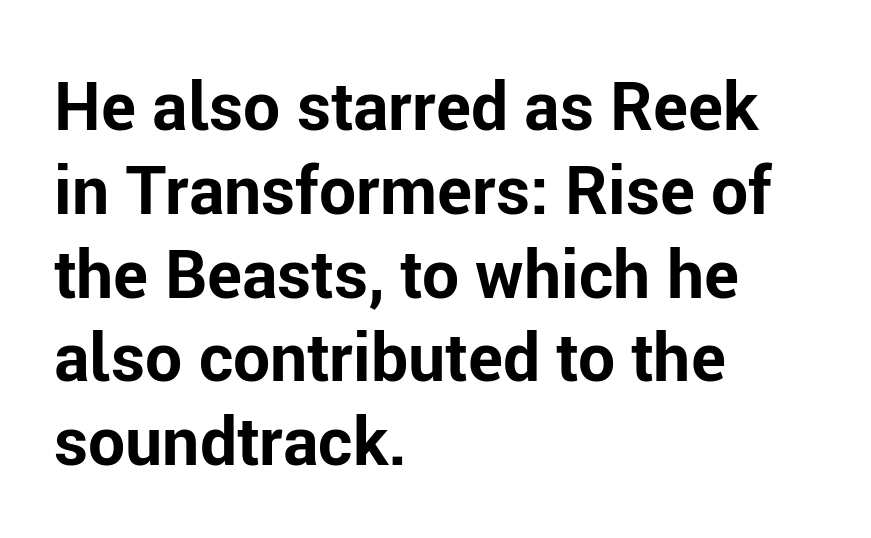
{"serif": "no", "italic": "no", "bold": "yes", "weight": "bold", "width": "normal", "stroke_contrast": "low", "x_height": "medium", "monospaced": "no", "underline": "no", "align": "left", "line_spacing": "normal", "line_spacing_ratio": 1.27, "letter_spacing": "normal", "letter_spacing_em": 0.0, "glyph_px": 66}
